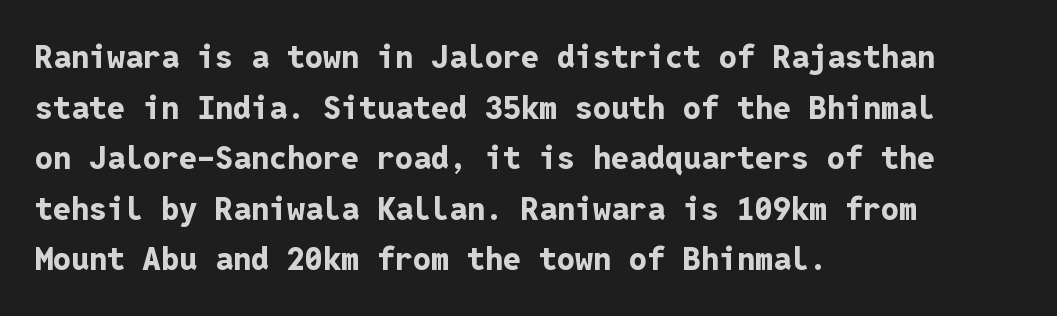
The image shows 32 px bold sans-serif type, upright, monospaced; set left-aligned, normal line spacing (1.58x), normal letter spacing, not underlined; low stroke contrast and a medium x-height.
